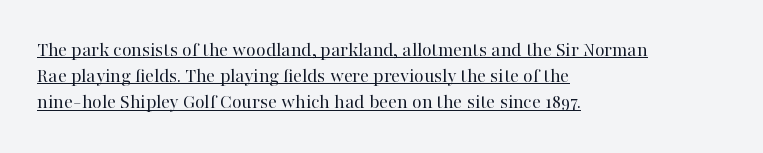
Q: Is the text bold? A: No.
Q: Is the text italic (slanted)? A: No, it is upright.
Q: Is the text underlined? A: Yes.
Q: How is the paragraph aligned? A: Left-aligned.
Q: Is the spacing between letters normal or unusually wide? A: Normal.
Q: Is the spacing between lines tight, normal or loose? A: Normal.
